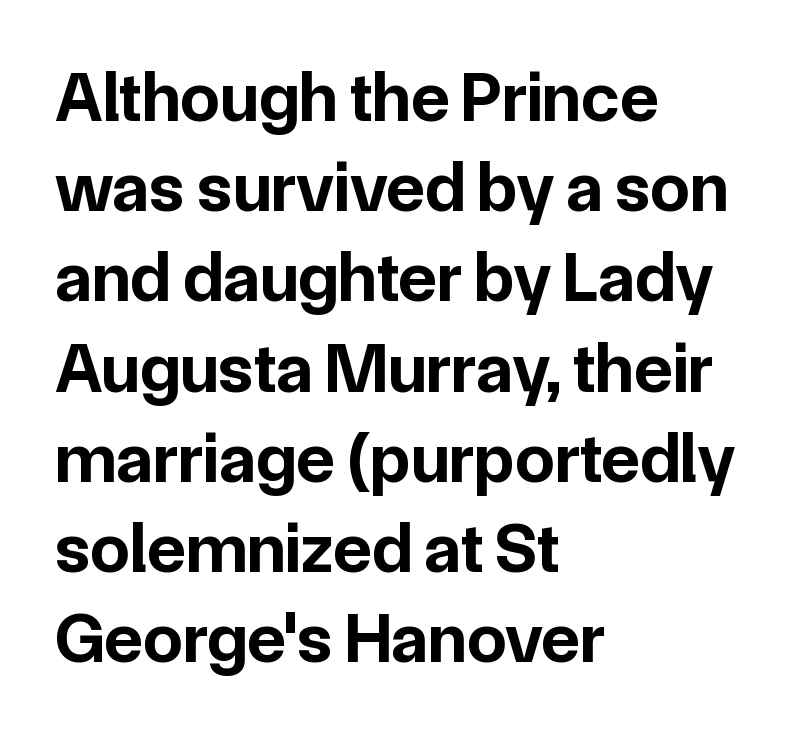
Nobody touched the tracking dial on this one. The axis of the letterforms is exactly vertical. Line starts are locked; line ends wander. Typographic density is high because the face is bold. The designer left line spacing at the default.
